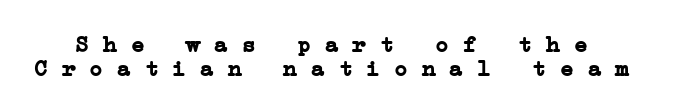
{"bold": "yes", "underline": "no", "line_spacing": "tight", "line_spacing_ratio": 1.04, "letter_spacing": "normal", "letter_spacing_em": 0.0, "glyph_px": 23}
